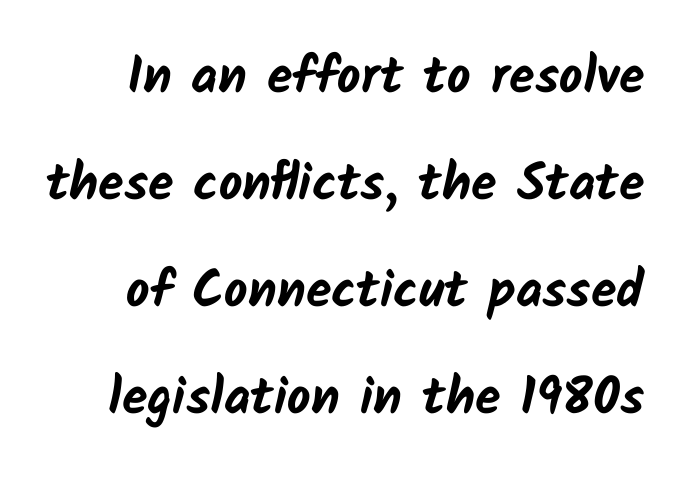
Q: Is the text bold? A: Yes.
Q: Is the typeface a serif or a sans-serif typeface? A: Sans-serif.
Q: Is the text underlined? A: No.
Q: Is the spacing between letters normal or unusually wide? A: Normal.
Q: Is the spacing between lines tight, normal or loose? A: Loose.
Q: Width (condensed, normal, or wide)? A: Normal.
Q: Stroke contrast? A: Low.
Q: x-height? A: Medium.
Q: Monospaced? A: No.
